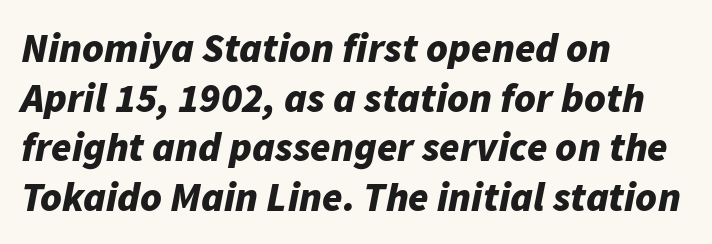
Q: Is the text bold? A: Yes.
Q: Is the text italic (slanted)? A: Yes, it leans right by about 11 degrees.
Q: Is the text underlined? A: No.
Q: How is the paragraph aligned? A: Left-aligned.
Q: Is the spacing between letters normal or unusually wide? A: Normal.
Q: Width (condensed, normal, or wide)? A: Normal.
Q: Stroke contrast? A: Low.
Q: x-height? A: Medium.
Q: Monospaced? A: No.
